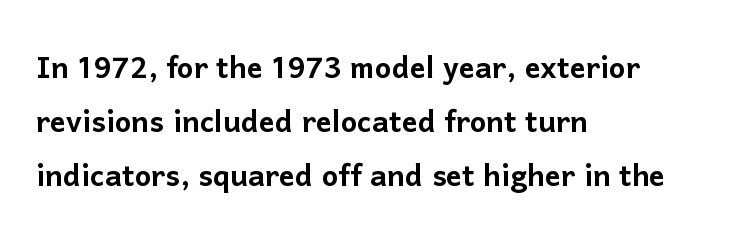
The area under the type is left untouched. A typesetter would call this proportional, since set widths differ per character. The leading is moderate, giving the passage an even texture. Notice how the stems are strictly vertical — no italics here.
